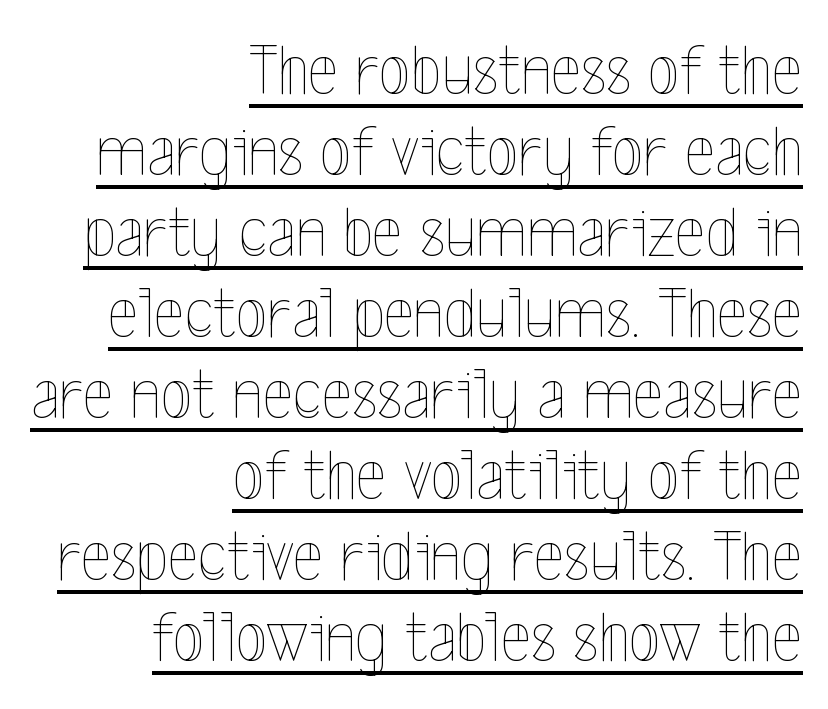
Q: Is the text bold? A: No.
Q: Is the text italic (slanted)? A: No, it is upright.
Q: Is the text underlined? A: Yes.
Q: How is the paragraph aligned? A: Right-aligned.
Q: Is the spacing between letters normal or unusually wide? A: Normal.
Q: Is the spacing between lines tight, normal or loose? A: Tight.
Q: Width (condensed, normal, or wide)? A: Condensed.
Q: x-height? A: Medium.
Q: Monospaced? A: No.
